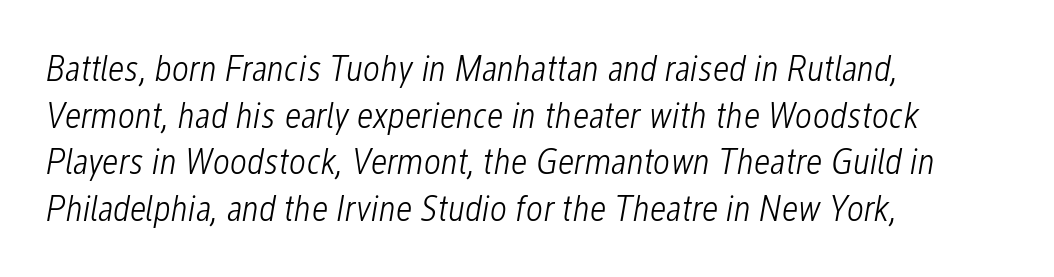
Q: Is the text bold? A: No.
Q: Is the text italic (slanted)? A: Yes, it leans right by about 12 degrees.
Q: Is the text underlined? A: No.
Q: How is the paragraph aligned? A: Left-aligned.
Q: Is the spacing between letters normal or unusually wide? A: Normal.
Q: Is the spacing between lines tight, normal or loose? A: Normal.
Q: Width (condensed, normal, or wide)? A: Condensed.
Q: Stroke contrast? A: Low.
Q: x-height? A: Medium.
Q: Monospaced? A: No.
